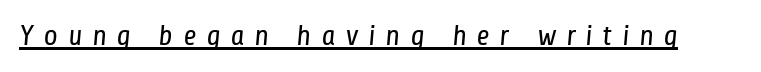
The image shows 29 px regular-weight, condensed sans-serif type; set unusually wide letter spacing (+0.34 em), underlined; low stroke contrast and a medium x-height.
